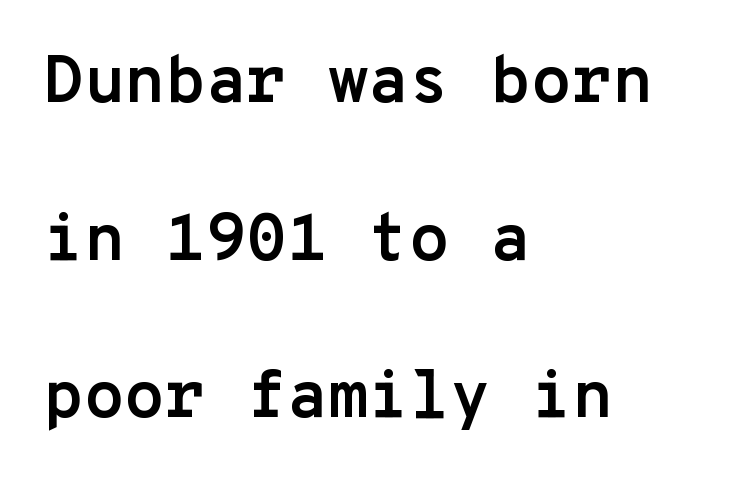
{"serif": "no", "italic": "no", "bold": "yes", "weight": "semibold", "width": "normal", "stroke_contrast": "low", "x_height": "medium", "monospaced": "yes", "underline": "no", "align": "left", "line_spacing": "loose", "line_spacing_ratio": 2.39, "letter_spacing": "normal", "letter_spacing_em": 0.0, "glyph_px": 66}
